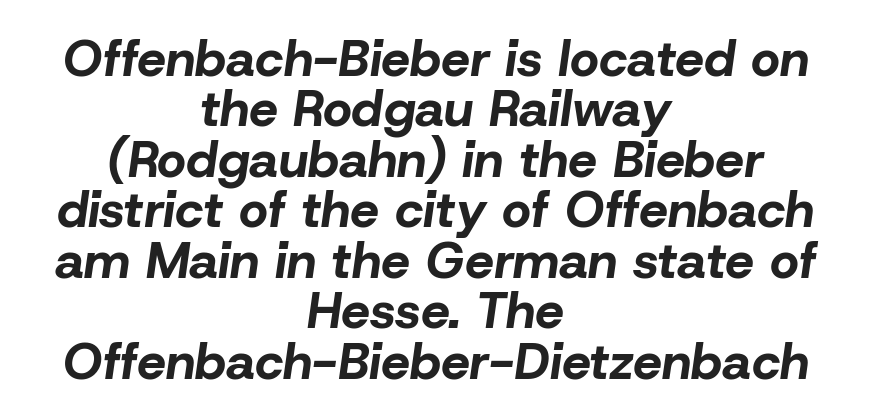
Q: Is the text bold? A: Yes.
Q: Is the text italic (slanted)? A: Yes, it leans right by about 8 degrees.
Q: Is the text underlined? A: No.
Q: How is the paragraph aligned? A: Centered.
Q: Is the spacing between letters normal or unusually wide? A: Normal.
Q: Is the spacing between lines tight, normal or loose? A: Tight.
Q: Width (condensed, normal, or wide)? A: Normal.
Q: Stroke contrast? A: Low.
Q: x-height? A: Medium.
Q: Monospaced? A: No.
